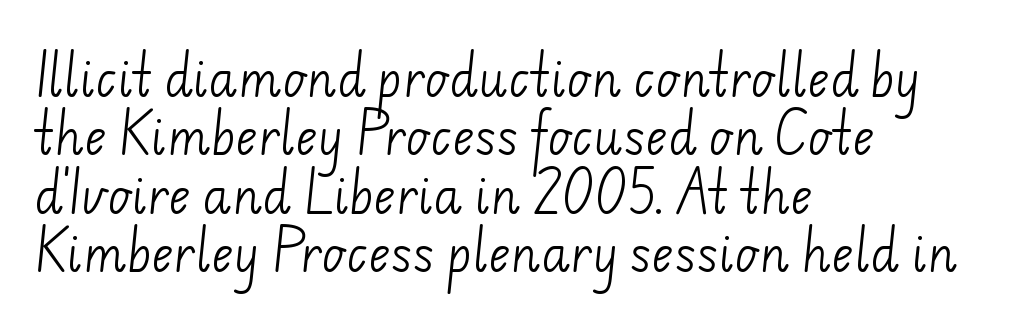
{"serif": "no", "bold": "no", "weight": "light", "width": "normal", "stroke_contrast": "low", "x_height": "small", "monospaced": "no", "underline": "no", "align": "left", "line_spacing_ratio": 1.24, "letter_spacing": "normal", "letter_spacing_em": 0.0, "glyph_px": 47}
